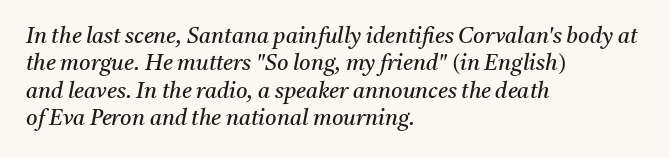
The compositor pushed each line to the left boundary. Does the leading feel generous? No, just average. The string is rendered with underlining switched off. The typesetting does not lean heavy: it is not bold.
